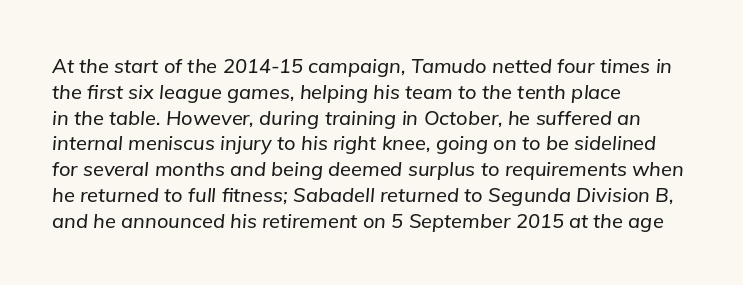
Q: Is the text italic (slanted)? A: Yes, it leans right by about 5 degrees.
Q: Is the text underlined? A: No.
Q: How is the paragraph aligned? A: Left-aligned.
Q: Is the spacing between letters normal or unusually wide? A: Normal.
Q: Is the spacing between lines tight, normal or loose? A: Normal.
